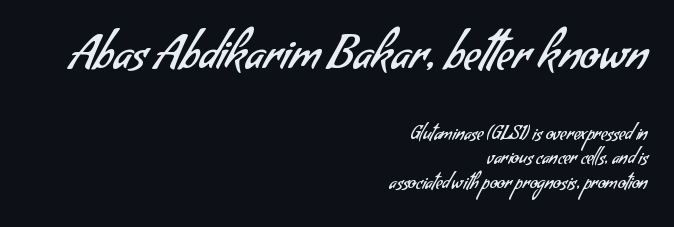
Q: Is the text bold? A: No.
Q: Is the typeface a serif or a sans-serif typeface? A: Sans-serif.
Q: Is the text underlined? A: No.
Q: How is the paragraph aligned? A: Right-aligned.
Q: Is the spacing between letters normal or unusually wide? A: Normal.
Q: Is the spacing between lines tight, normal or loose? A: Normal.
Q: Which block of text is set in a larger size, the first (top) or the second (bottom)? A: The first (top) one.
Q: Width (condensed, normal, or wide)? A: Normal.
Q: Stroke contrast? A: Low.
Q: x-height? A: Small.
Q: Monospaced? A: No.
